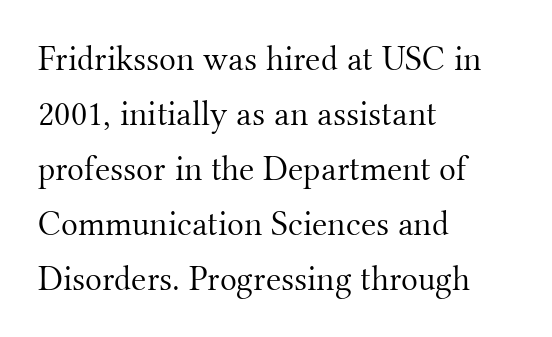
Q: Is the text bold? A: No.
Q: Is the text italic (slanted)? A: No, it is upright.
Q: Is the typeface a serif or a sans-serif typeface? A: Serif.
Q: Is the text underlined? A: No.
Q: How is the paragraph aligned? A: Left-aligned.
Q: Is the spacing between letters normal or unusually wide? A: Normal.
Q: Is the spacing between lines tight, normal or loose? A: Normal.
Q: Width (condensed, normal, or wide)? A: Normal.
Q: Stroke contrast? A: Medium.
Q: x-height? A: Small.
Q: Monospaced? A: No.
